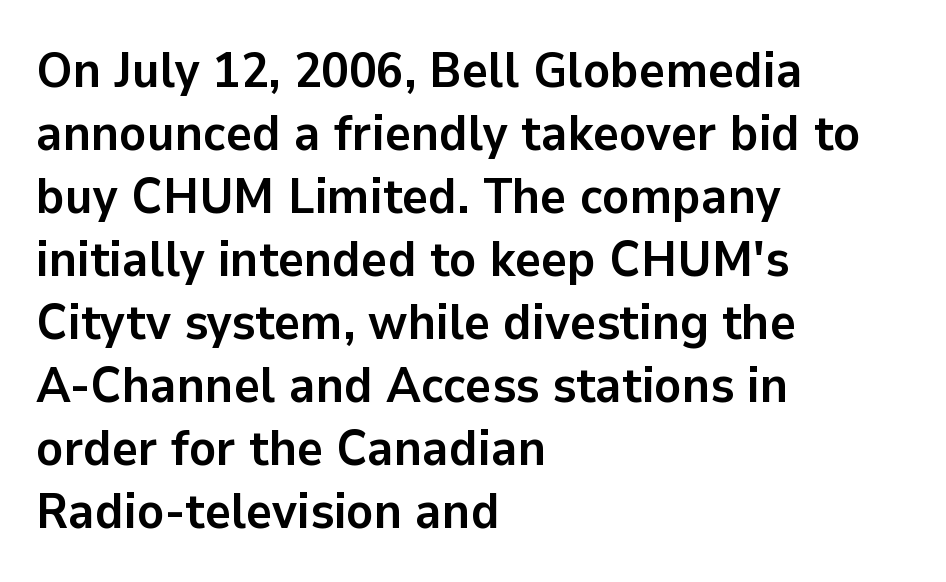
Q: Is the text bold? A: Yes.
Q: Is the text italic (slanted)? A: No, it is upright.
Q: Is the typeface a serif or a sans-serif typeface? A: Sans-serif.
Q: Is the text underlined? A: No.
Q: How is the paragraph aligned? A: Left-aligned.
Q: Is the spacing between letters normal or unusually wide? A: Normal.
Q: Is the spacing between lines tight, normal or loose? A: Normal.
Q: Width (condensed, normal, or wide)? A: Normal.
Q: Stroke contrast? A: Low.
Q: x-height? A: Medium.
Q: Monospaced? A: No.
